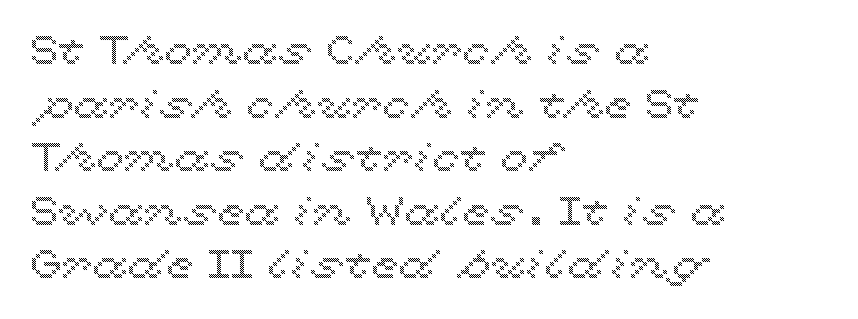
Compared with typical paragraphs, the rows here are spaced about the same. Check the space under the baseline: it is left empty. Do the characters align in a grid? No, the font is proportional. This sample is left-justified, so line endings fall wherever the words run out.
